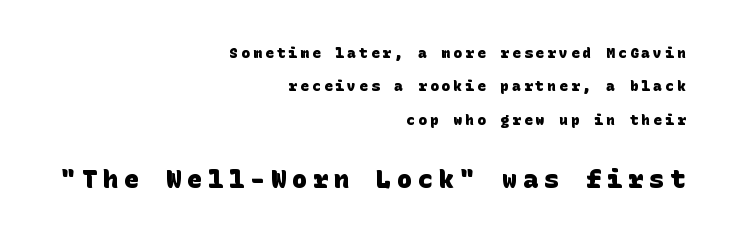
Q: Is the text bold? A: Yes.
Q: Is the text underlined? A: No.
Q: How is the paragraph aligned? A: Right-aligned.
Q: Is the spacing between letters normal or unusually wide? A: Unusually wide.
Q: Is the spacing between lines tight, normal or loose? A: Loose.
Q: Which block of text is set in a larger size, the first (top) or the second (bottom)? A: The second (bottom) one.
